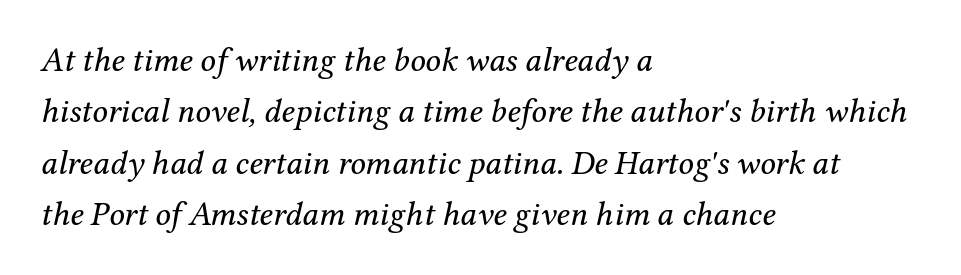
Q: Is the text bold? A: No.
Q: Is the text italic (slanted)? A: Yes, it leans right by about 12 degrees.
Q: Is the typeface a serif or a sans-serif typeface? A: Serif.
Q: Is the text underlined? A: No.
Q: How is the paragraph aligned? A: Left-aligned.
Q: Is the spacing between letters normal or unusually wide? A: Normal.
Q: Is the spacing between lines tight, normal or loose? A: Normal.
Q: Width (condensed, normal, or wide)? A: Normal.
Q: Stroke contrast? A: Medium.
Q: x-height? A: Medium.
Q: Monospaced? A: No.
